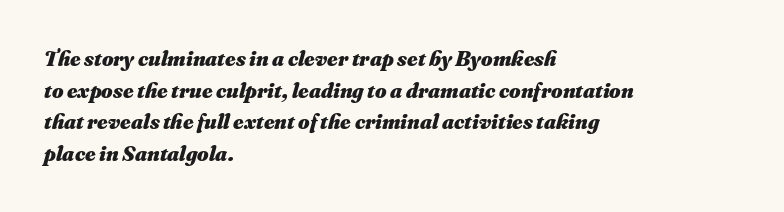
These lines keep a tight, regular rhythm from letter to letter. These lines carry a lot of weight — the face is fully bold. Left-aligned paragraph, ragged on the right. The passage shown stacks its lines at a standard gap. Quick note: underline off. The lettering tilts uniformly, giving the passage an italic look.
